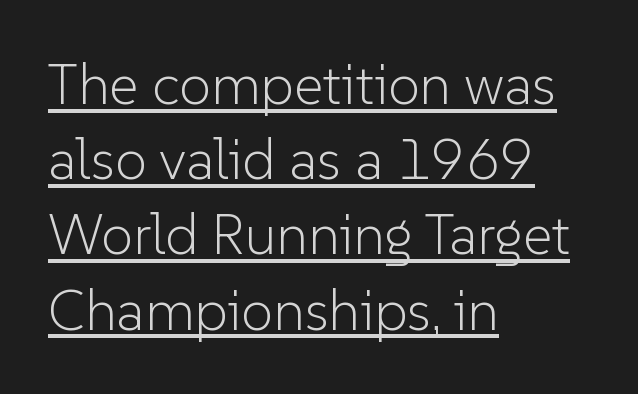
Short and long lines alike share a common starting point at left. The face used here appears with an underline applied. Quick note: interline space is typical. Letterform terminals end flat and unadorned throughout the passage. Think of a printed novel: that variable character pitch is what you see here.
